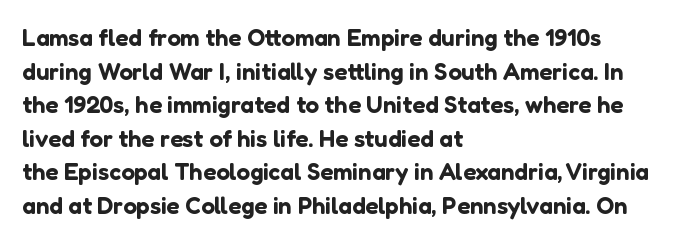
Leading matches the norm, producing a regular column. Every stem runs plumb, perpendicular to the baseline. Underline: absent. In CSS terms this would be text-align: left. Here the glyphs are tracked normally, forming tight word shapes.
